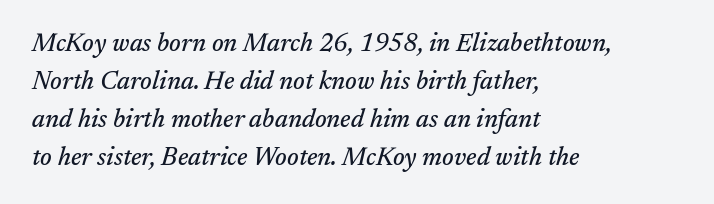
Descenders hang freely into open space. The rag falls on the right side of this text block. The tracking reads as untouched default to a designer's eye. Designer's note — italics engaged.
